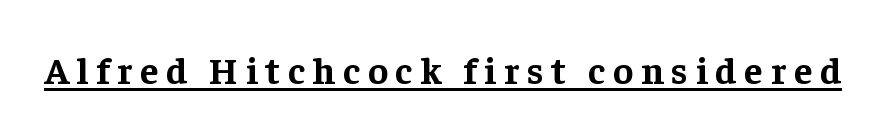
Q: Is the text bold? A: Yes.
Q: Is the text italic (slanted)? A: No, it is upright.
Q: Is the typeface a serif or a sans-serif typeface? A: Serif.
Q: Is the text underlined? A: Yes.
Q: Is the spacing between letters normal or unusually wide? A: Unusually wide.
Q: Width (condensed, normal, or wide)? A: Normal.
Q: Stroke contrast? A: Low.
Q: x-height? A: Medium.
Q: Monospaced? A: No.
